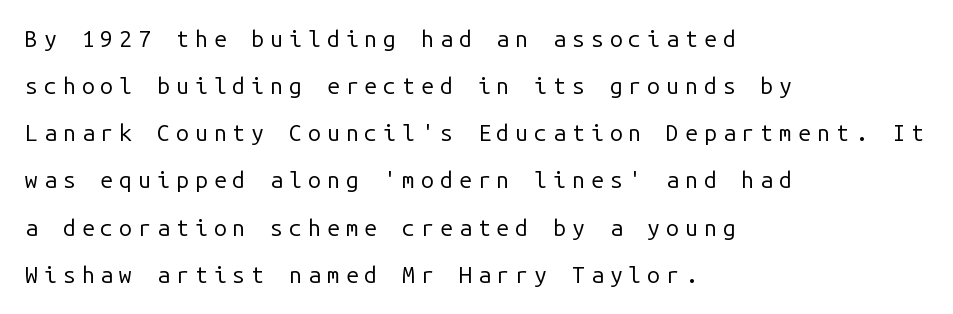
How would I describe the line gaps? Wide and relaxed. Words float on clear page, feet unadorned. No italicization has been applied; the sample stays upright. Which margin do the lines hug? The left one — the right edge is uneven. Spacing between characters has been opened up far beyond the box default. Weight: not bold — regular or lighter.
